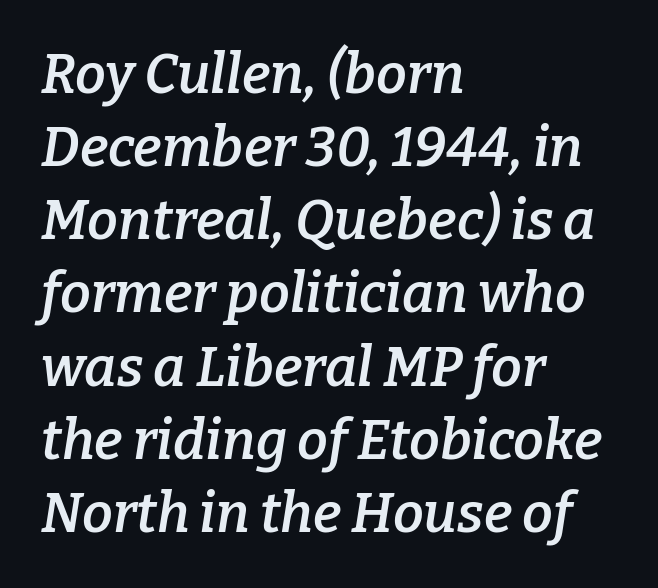
{"serif": "yes", "italic": "yes", "lean": "right", "slant_degrees": 9, "bold": "semi", "weight": "semibold", "width": "normal", "stroke_contrast": "low", "x_height": "medium", "monospaced": "no", "underline": "no", "align": "left", "line_spacing": "normal", "line_spacing_ratio": 1.33, "letter_spacing": "normal", "letter_spacing_em": 0.0, "glyph_px": 55}
